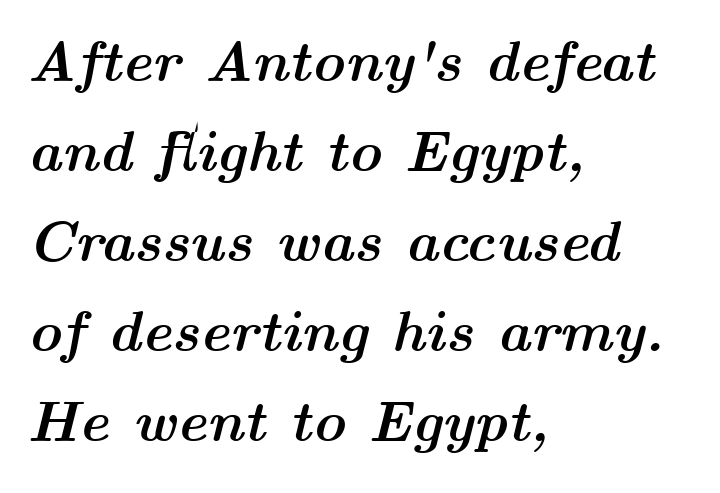
{"italic": "yes", "lean": "right", "slant_degrees": 14, "bold": "yes", "weight": "semibold", "width": "wide", "stroke_contrast": "medium", "x_height": "medium", "monospaced": "no", "underline": "no", "align": "left", "line_spacing": "normal", "line_spacing_ratio": 1.58, "letter_spacing": "normal", "letter_spacing_em": 0.0, "glyph_px": 57}
